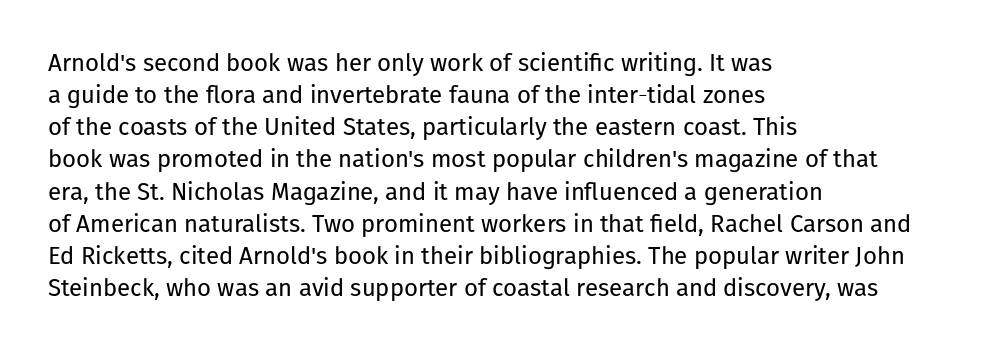
Q: Is the text bold? A: No.
Q: Is the text italic (slanted)? A: No, it is upright.
Q: Is the text underlined? A: No.
Q: How is the paragraph aligned? A: Left-aligned.
Q: Is the spacing between letters normal or unusually wide? A: Normal.
Q: Is the spacing between lines tight, normal or loose? A: Normal.
